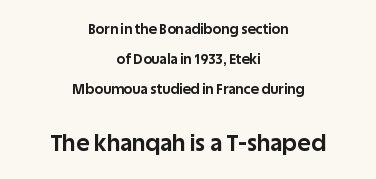
Q: Is the text bold? A: Yes.
Q: Is the text italic (slanted)? A: No, it is upright.
Q: Is the text underlined? A: No.
Q: How is the paragraph aligned? A: Centered.
Q: Is the spacing between letters normal or unusually wide? A: Normal.
Q: Is the spacing between lines tight, normal or loose? A: Loose.
Q: Which block of text is set in a larger size, the first (top) or the second (bottom)? A: The second (bottom) one.
